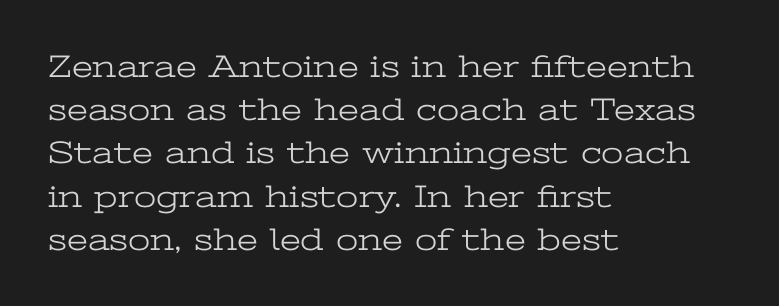
{"serif": "yes", "italic": "no", "bold": "no", "weight": "light", "width": "wide", "stroke_contrast": "low", "x_height": "medium", "monospaced": "no", "underline": "no", "align": "left", "line_spacing": "normal", "line_spacing_ratio": 1.35, "letter_spacing": "normal", "letter_spacing_em": 0.0, "glyph_px": 32}
